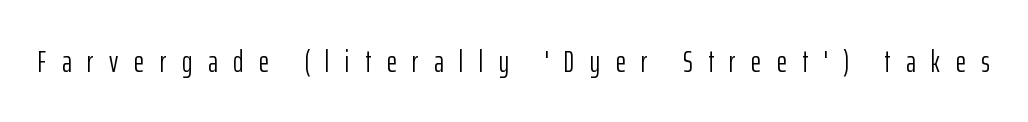
Q: Is the text bold? A: No.
Q: Is the text italic (slanted)? A: No, it is upright.
Q: Is the typeface a serif or a sans-serif typeface? A: Sans-serif.
Q: Is the text underlined? A: No.
Q: Is the spacing between letters normal or unusually wide? A: Unusually wide.
Q: Width (condensed, normal, or wide)? A: Condensed.
Q: Stroke contrast? A: Low.
Q: x-height? A: Medium.
Q: Monospaced? A: No.
